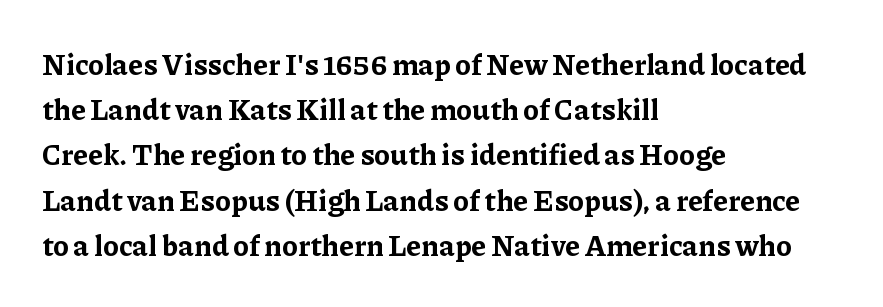
Do the letters lean? They stand straight. On the weight axis this lands at bold, roughly 700. Compared with a centered layout, this one pins lines to the left instead. The line-height multiplier appears to be the usual default. Stroke terminals: seriffed.
